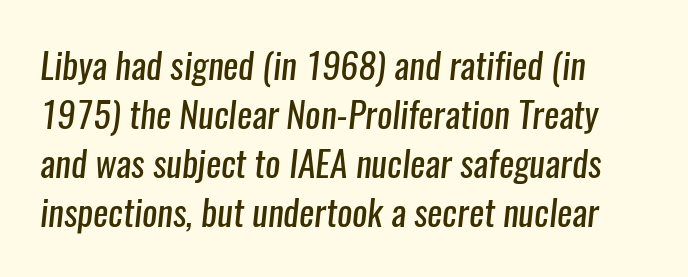
Spacing verdict: proportional, widths tailored to each character. Caption: standard tracking, unaltered. Serif or sans? Sans — the stroke terminals are bare. Each line starts at the same left margin while the right side varies. Check under the words: just untouched page.
